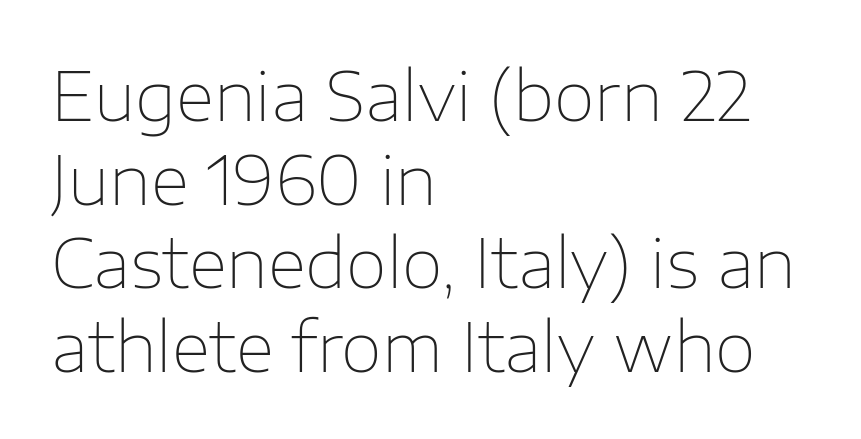
{"serif": "no", "italic": "no", "bold": "no", "weight": "thin", "width": "normal", "stroke_contrast": "low", "x_height": "medium", "monospaced": "no", "underline": "no", "align": "left", "line_spacing": "normal", "line_spacing_ratio": 1.25, "letter_spacing": "normal", "letter_spacing_em": 0.0, "glyph_px": 67}
